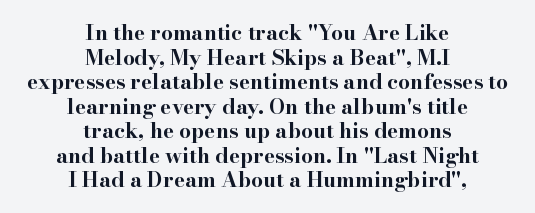
A student would call this center alignment; a typographer would say set centered. In terms of letterspacing, this is plain default setting. The letters stand upright; this is a roman face. Heavy, bold letterforms. Any mark beneath the type? The region is blank.
